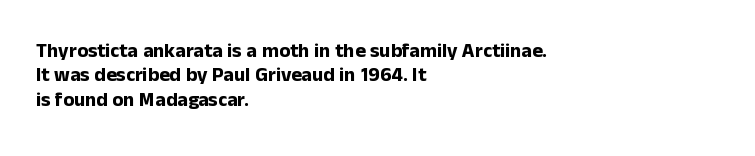
{"italic": "no", "bold": "yes", "underline": "no", "align": "left", "line_spacing_ratio": 1.22, "letter_spacing": "normal", "letter_spacing_em": 0.0, "glyph_px": 20}
